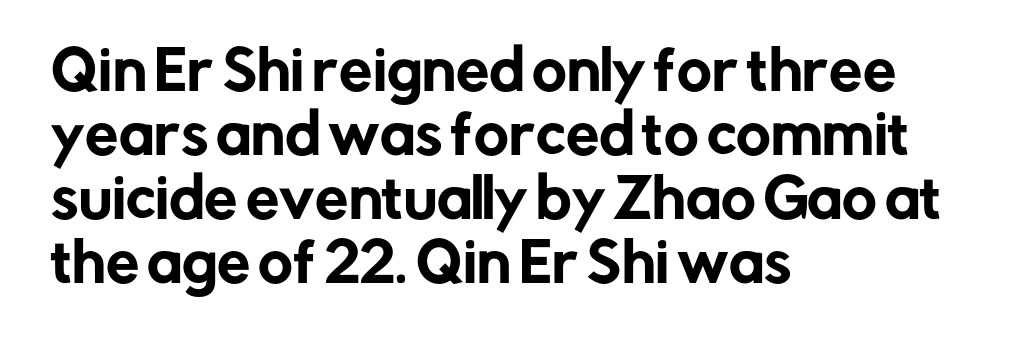
Q: Is the text italic (slanted)? A: No, it is upright.
Q: Is the typeface a serif or a sans-serif typeface? A: Sans-serif.
Q: Is the text underlined? A: No.
Q: How is the paragraph aligned? A: Left-aligned.
Q: Is the spacing between letters normal or unusually wide? A: Normal.
Q: Width (condensed, normal, or wide)? A: Normal.
Q: Stroke contrast? A: Low.
Q: x-height? A: Medium.
Q: Monospaced? A: No.
